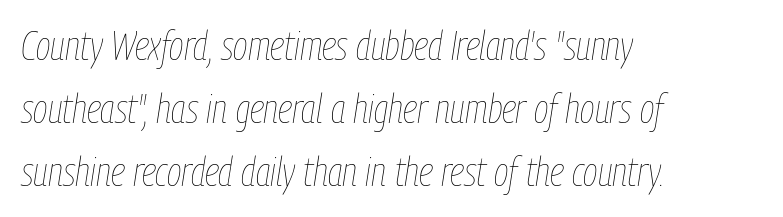
Q: Is the text bold? A: No.
Q: Is the text italic (slanted)? A: Yes, it leans right by about 9 degrees.
Q: Is the text underlined? A: No.
Q: How is the paragraph aligned? A: Left-aligned.
Q: Is the spacing between letters normal or unusually wide? A: Normal.
Q: Is the spacing between lines tight, normal or loose? A: Normal.
Q: Width (condensed, normal, or wide)? A: Condensed.
Q: Stroke contrast? A: Low.
Q: x-height? A: Medium.
Q: Monospaced? A: No.
